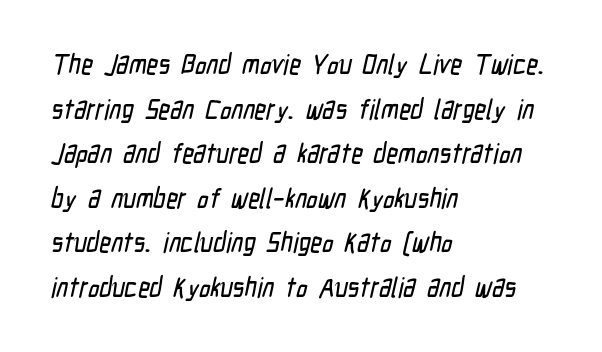
Q: Is the typeface a serif or a sans-serif typeface? A: Sans-serif.
Q: Is the text underlined? A: No.
Q: How is the paragraph aligned? A: Left-aligned.
Q: Is the spacing between letters normal or unusually wide? A: Normal.
Q: Is the spacing between lines tight, normal or loose? A: Normal.
Q: Width (condensed, normal, or wide)? A: Condensed.
Q: Stroke contrast? A: Low.
Q: x-height? A: Medium.
Q: Monospaced? A: No.
